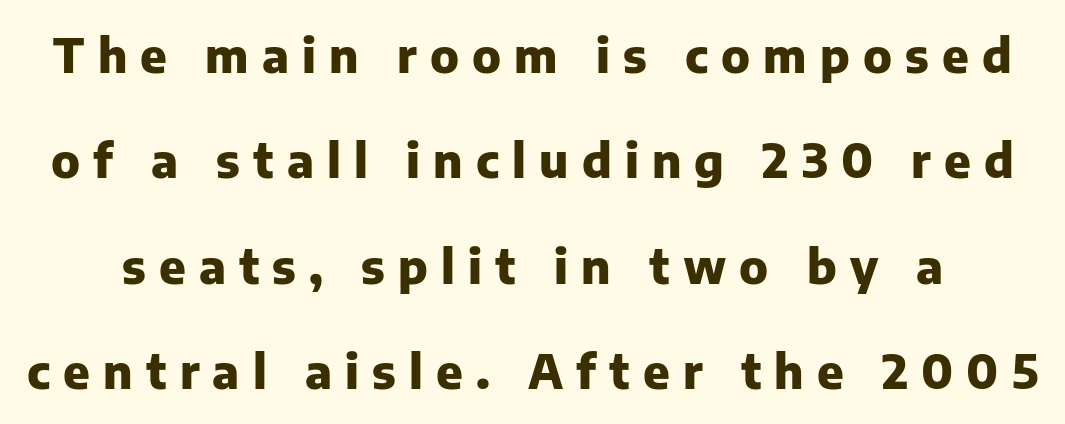
Q: Is the text bold? A: Yes.
Q: Is the text italic (slanted)? A: No, it is upright.
Q: Is the typeface a serif or a sans-serif typeface? A: Sans-serif.
Q: Is the text underlined? A: No.
Q: Is the spacing between letters normal or unusually wide? A: Unusually wide.
Q: Is the spacing between lines tight, normal or loose? A: Loose.
Q: Width (condensed, normal, or wide)? A: Normal.
Q: Stroke contrast? A: Low.
Q: x-height? A: Medium.
Q: Monospaced? A: No.
